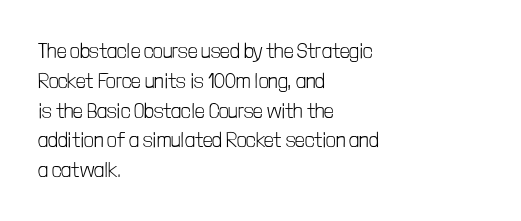
Q: Is the text bold? A: No.
Q: Is the text italic (slanted)? A: No, it is upright.
Q: Is the text underlined? A: No.
Q: How is the paragraph aligned? A: Left-aligned.
Q: Is the spacing between letters normal or unusually wide? A: Normal.
Q: Is the spacing between lines tight, normal or loose? A: Normal.
